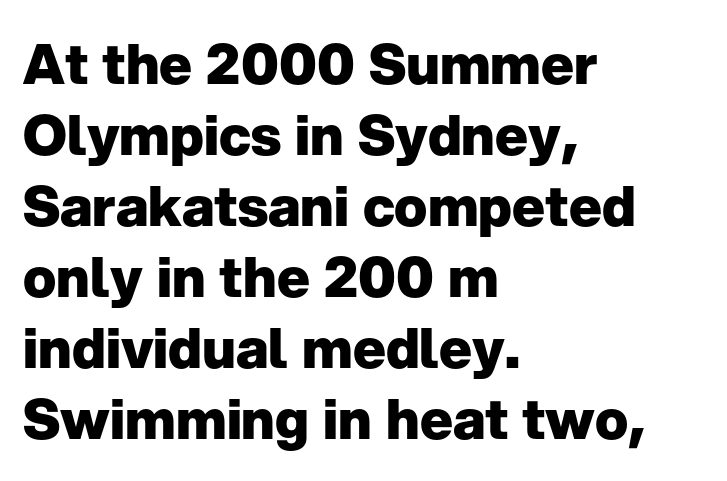
{"serif": "no", "italic": "no", "bold": "yes", "weight": "heavy", "width": "normal", "stroke_contrast": "low", "x_height": "medium", "monospaced": "no", "underline": "no", "align": "left", "line_spacing": "normal", "line_spacing_ratio": 1.29, "letter_spacing": "normal", "letter_spacing_em": 0.0, "glyph_px": 55}
